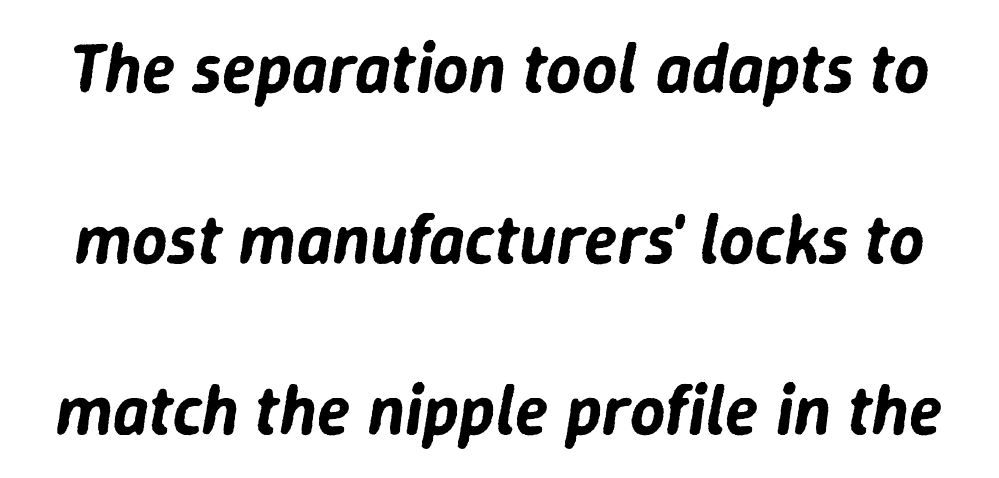
Q: Is the text italic (slanted)? A: Yes, it leans right by about 9 degrees.
Q: Is the text underlined? A: No.
Q: Is the spacing between letters normal or unusually wide? A: Normal.
Q: Is the spacing between lines tight, normal or loose? A: Loose.
Q: Width (condensed, normal, or wide)? A: Normal.
Q: Stroke contrast? A: Low.
Q: x-height? A: Medium.
Q: Monospaced? A: No.
